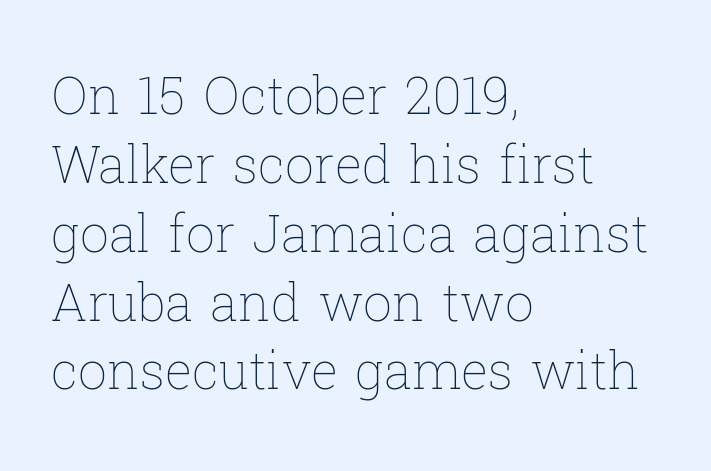
Is this a fixed-width face? No — the glyphs have proportional, varying widths. Vertical stems look standard width or narrower in stroke. Rendered with straight, roman letterforms. Each row of text sits above clean, open space. Does the leading feel generous? No, just average. This rendering uses left alignment, leaving the right contour irregular.
